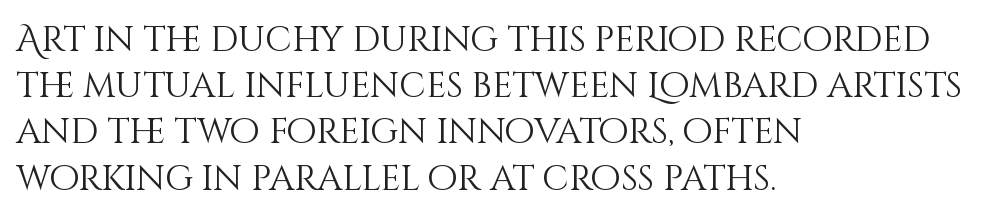
Weight: regular or lighter. Caption: standard tracking, unaltered. Line beginnings align vertically; line endings do not. Do the letters lean? They stand straight. Regular leading.
